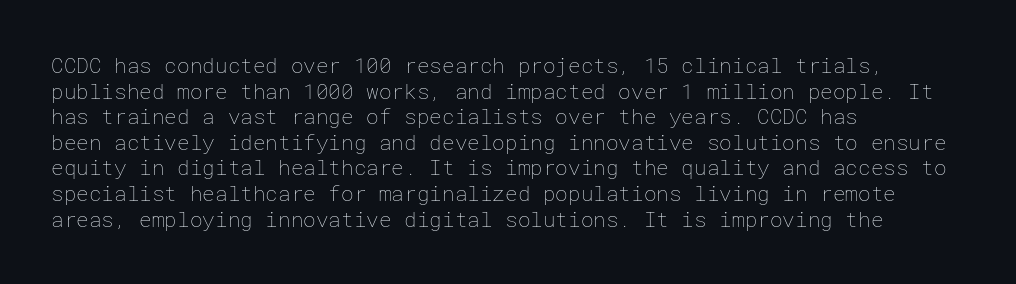
Does extra space separate the letters? No, they use regular spacing. The passage is arranged the way most books set body copy — flush left. The area under the type is left untouched. The face looks like a standard text weight, possibly lighter. Notice how the stems are strictly vertical — no italics here.
